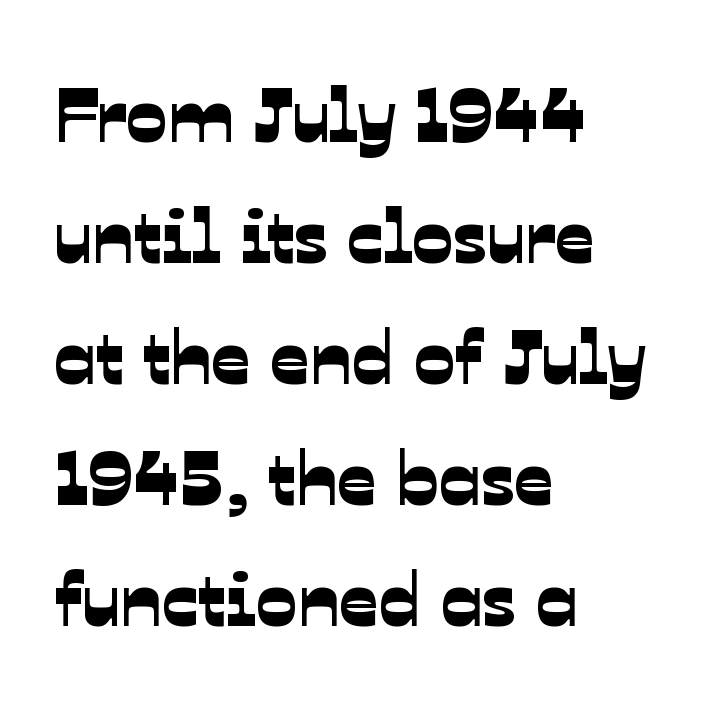
{"serif": "no", "width": "normal", "stroke_contrast": "low", "x_height": "medium", "monospaced": "no", "underline": "no", "align": "left", "line_spacing": "normal", "line_spacing_ratio": 1.57, "letter_spacing": "normal", "letter_spacing_em": 0.0, "glyph_px": 77}
